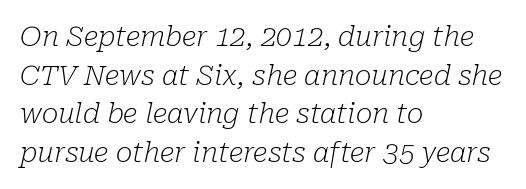
The image shows 28 px light serif type, italic (leaning right); set left-aligned, normal line spacing (1.38x), normal letter spacing, not underlined; low stroke contrast and a medium x-height.
